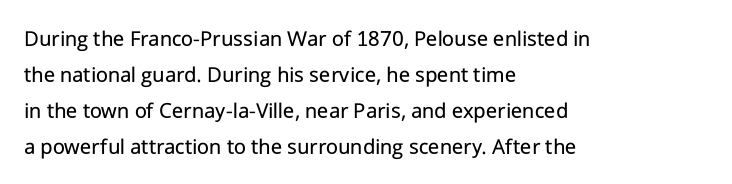
The foot of each line stays bare and open. It's the straight-up-and-down kind of type. The gaps between neighbouring characters are ordinary and unremarkable. A normal amount of white space separates one row of letters from the next. Typeset ragged right — the left edge is the straight one. Is the stroke heavy? The answer is a plain regular-or-lighter.
